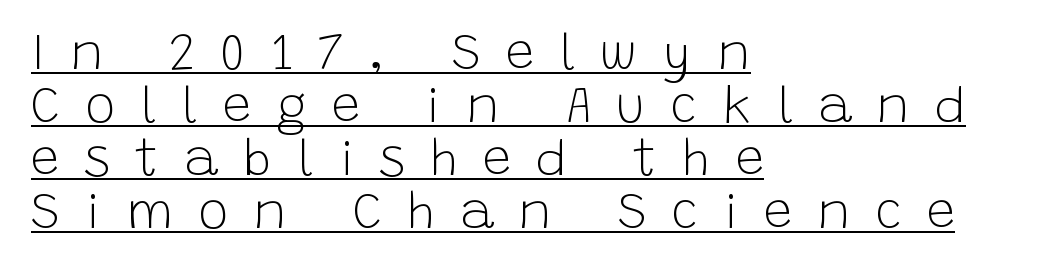
The weight tops out at a normal text grade. Does the lettering tilt? It doesn't — this is upright. Unlike a traditional serif, this face leaves its strokes unadorned. Which margin do the lines hug? The left one — the right edge is uneven. The tracking jumps out immediately: characters are airy and widely separated.
